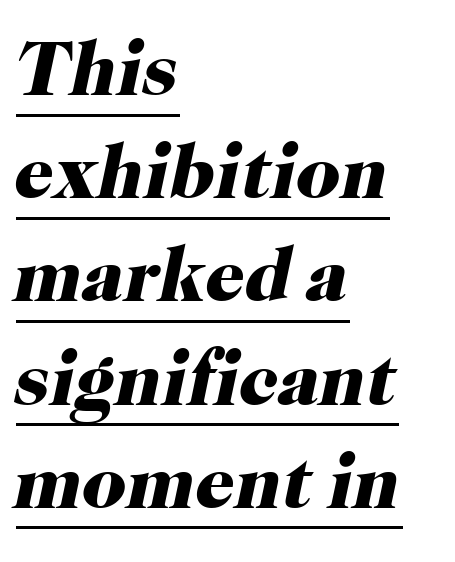
Q: Is the text bold? A: Yes.
Q: Is the text italic (slanted)? A: Yes, it leans right by about 12 degrees.
Q: Is the typeface a serif or a sans-serif typeface? A: Serif.
Q: Is the text underlined? A: Yes.
Q: How is the paragraph aligned? A: Left-aligned.
Q: Is the spacing between letters normal or unusually wide? A: Normal.
Q: Is the spacing between lines tight, normal or loose? A: Normal.
Q: Width (condensed, normal, or wide)? A: Normal.
Q: Stroke contrast? A: High.
Q: x-height? A: Medium.
Q: Monospaced? A: No.
